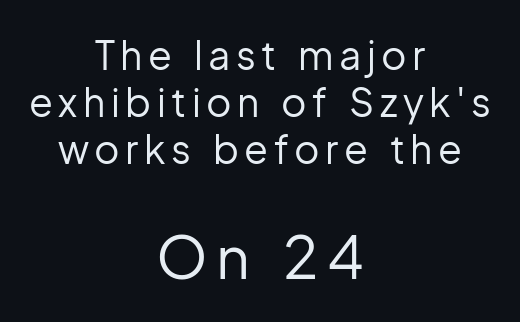
The image shows 59 px regular-weight sans-serif type, upright; set centered, line spacing 1.2x, not underlined; the second (bottom) block is 1.51x larger; low stroke contrast and a medium x-height.
